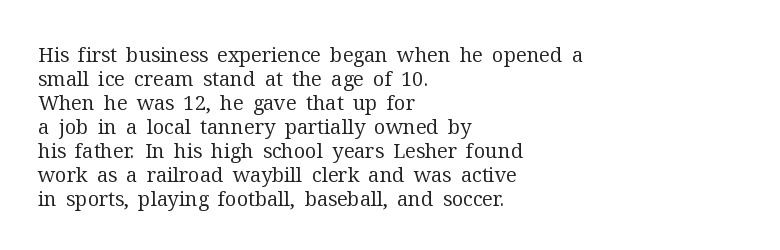
Q: Is the text bold? A: No.
Q: Is the text italic (slanted)? A: No, it is upright.
Q: Is the text underlined? A: No.
Q: How is the paragraph aligned? A: Left-aligned.
Q: Is the spacing between letters normal or unusually wide? A: Normal.
